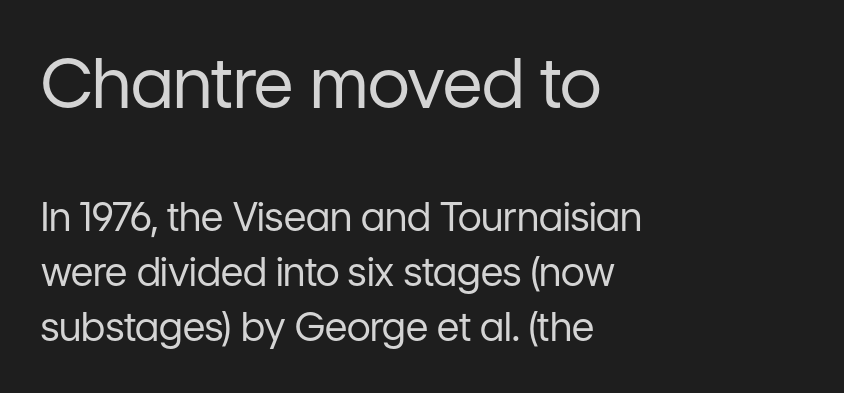
{"serif": "no", "italic": "no", "bold": "no", "weight": "regular", "width": "normal", "stroke_contrast": "low", "x_height": "medium", "monospaced": "no", "underline": "no", "align": "left", "line_spacing": "normal", "line_spacing_ratio": 1.41, "letter_spacing": "normal", "letter_spacing_em": 0.0, "larger_block": "first", "size_ratio": 1.77, "glyph_px": 69}
